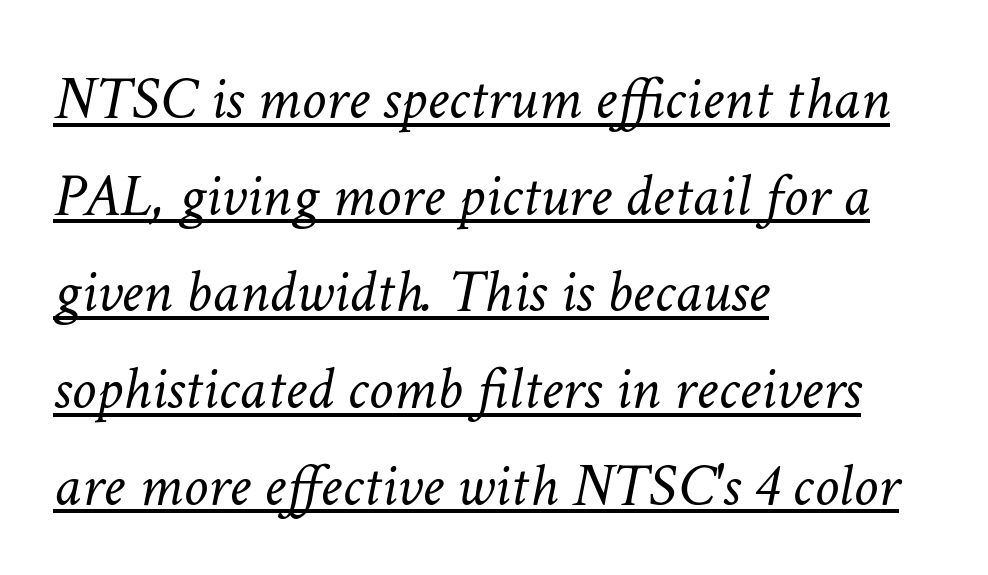
This sample is left-justified, so line endings fall wherever the words run out. These characters rest on top of a visible drawn line. These lines sit exactly where default settings would place them. Do the characters align in a grid? No, the font is proportional. Observe the ordinary spacing: letters are neighbours, not strangers.
